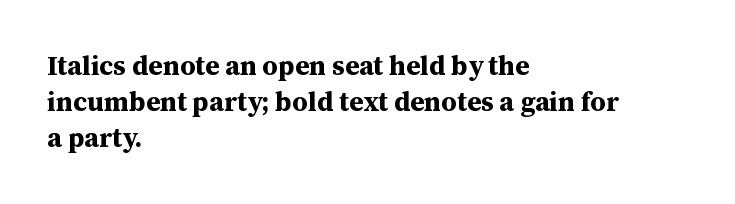
{"italic": "no", "bold": "yes", "underline": "no", "align": "left", "line_spacing": "normal", "line_spacing_ratio": 1.33, "letter_spacing": "normal", "letter_spacing_em": 0.0, "glyph_px": 27}
